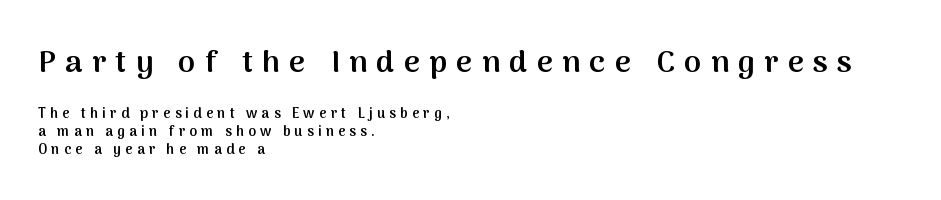
Q: Is the text bold? A: Semi-bold.
Q: Is the text italic (slanted)? A: No, it is upright.
Q: Is the typeface a serif or a sans-serif typeface? A: Sans-serif.
Q: Is the text underlined? A: No.
Q: How is the paragraph aligned? A: Left-aligned.
Q: Is the spacing between letters normal or unusually wide? A: Unusually wide.
Q: Is the spacing between lines tight, normal or loose? A: Normal.
Q: Which block of text is set in a larger size, the first (top) or the second (bottom)? A: The first (top) one.
Q: Width (condensed, normal, or wide)? A: Normal.
Q: Stroke contrast? A: Medium.
Q: x-height? A: Medium.
Q: Monospaced? A: No.
